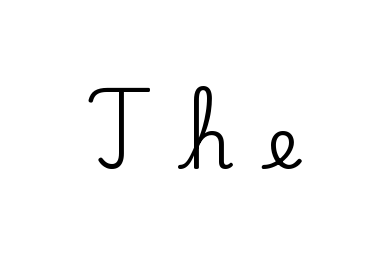
{"serif": "yes", "italic": "no", "width": "normal", "stroke_contrast": "low", "x_height": "small", "monospaced": "no", "underline": "no", "letter_spacing": "wide", "letter_spacing_em": 0.48, "glyph_px": 71}
